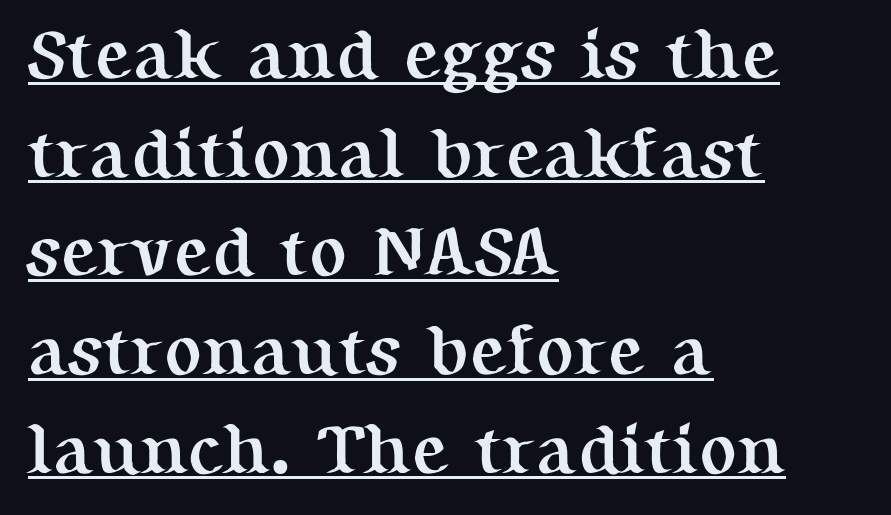
The image shows 70 px semibold serif type, upright; set left-aligned, normal line spacing (1.41x), normal letter spacing, underlined; medium stroke contrast and a medium x-height.
